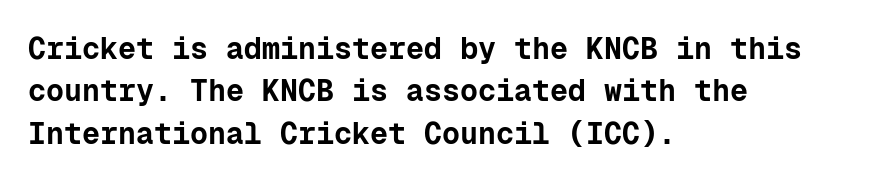
The characters look thick and weighty, a clear bold. Looks like terminal output: every glyph gets an equal slot. The designer went with a sans here, leaving each stem footless. Whoever set this chose a conventional vertical rhythm. The text block is weighted toward the left margin, trailing off unevenly rightward.
